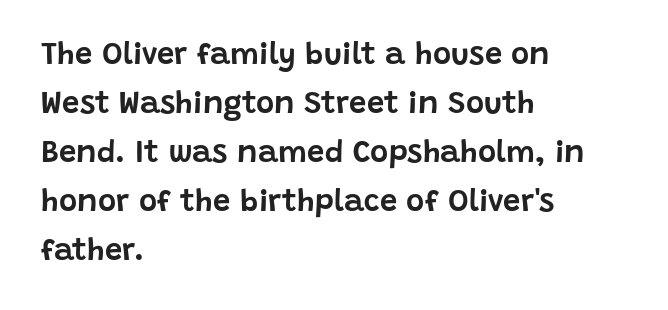
Q: Is the text italic (slanted)? A: No, it is upright.
Q: Is the typeface a serif or a sans-serif typeface? A: Sans-serif.
Q: Is the text underlined? A: No.
Q: How is the paragraph aligned? A: Left-aligned.
Q: Is the spacing between letters normal or unusually wide? A: Normal.
Q: Is the spacing between lines tight, normal or loose? A: Normal.
Q: Width (condensed, normal, or wide)? A: Normal.
Q: Stroke contrast? A: Low.
Q: x-height? A: Large.
Q: Monospaced? A: No.
